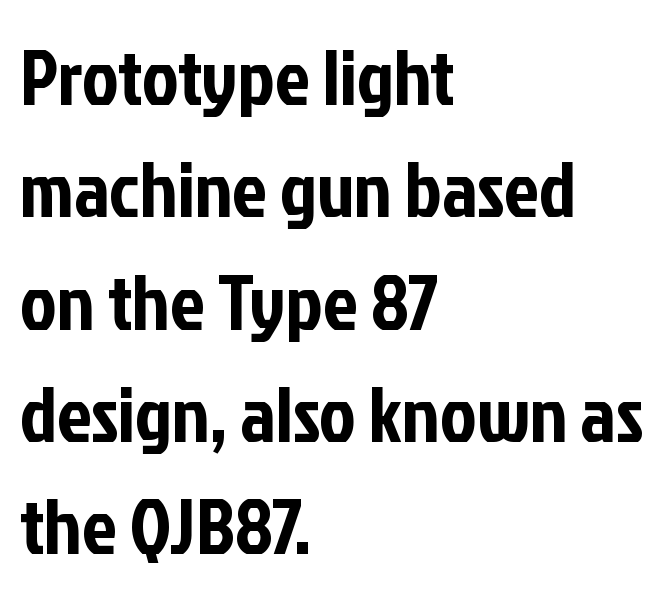
{"serif": "no", "italic": "no", "width": "condensed", "stroke_contrast": "low", "x_height": "medium", "monospaced": "no", "underline": "no", "align": "left", "line_spacing": "normal", "line_spacing_ratio": 1.44, "letter_spacing": "normal", "letter_spacing_em": 0.0, "glyph_px": 78}
